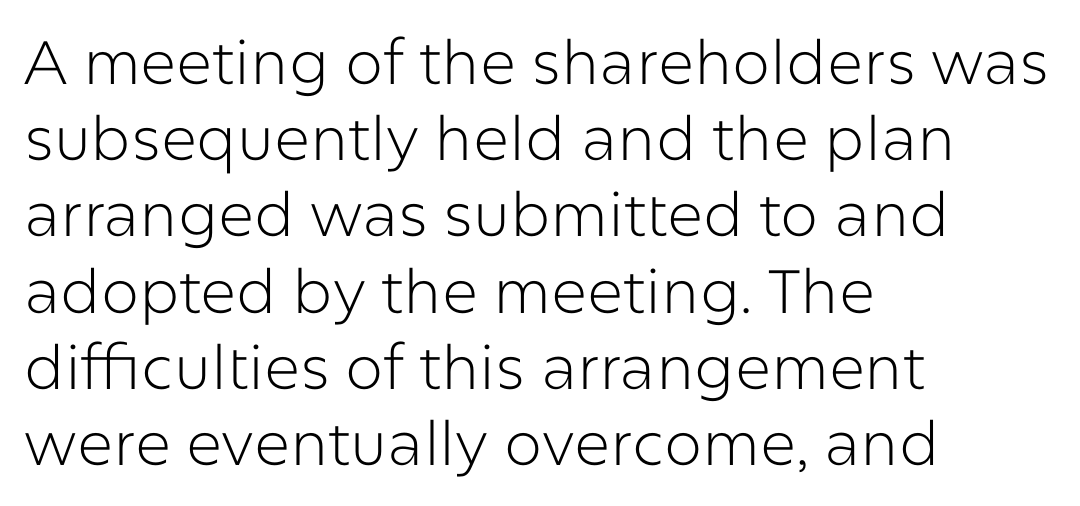
The image shows 61 px light sans-serif type, upright; set left-aligned, normal line spacing (1.25x), normal letter spacing, not underlined; low stroke contrast and a medium x-height.
